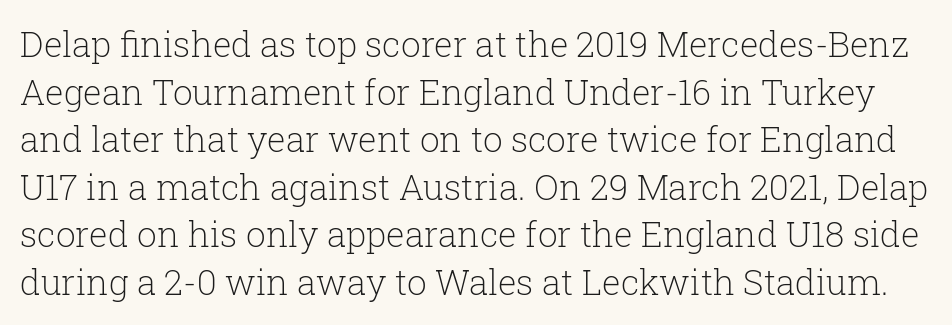
Q: Is the text bold? A: No.
Q: Is the text italic (slanted)? A: No, it is upright.
Q: Is the typeface a serif or a sans-serif typeface? A: Serif.
Q: Is the text underlined? A: No.
Q: Is the spacing between letters normal or unusually wide? A: Normal.
Q: Is the spacing between lines tight, normal or loose? A: Normal.
Q: Width (condensed, normal, or wide)? A: Normal.
Q: Stroke contrast? A: Low.
Q: x-height? A: Medium.
Q: Monospaced? A: No.
